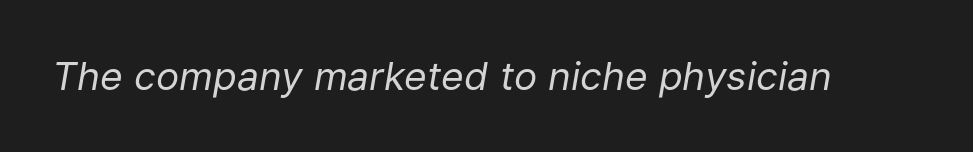
The image shows 39 px regular-weight type, italic (leaning right); set normal letter spacing, not underlined; low stroke contrast and a medium x-height.
